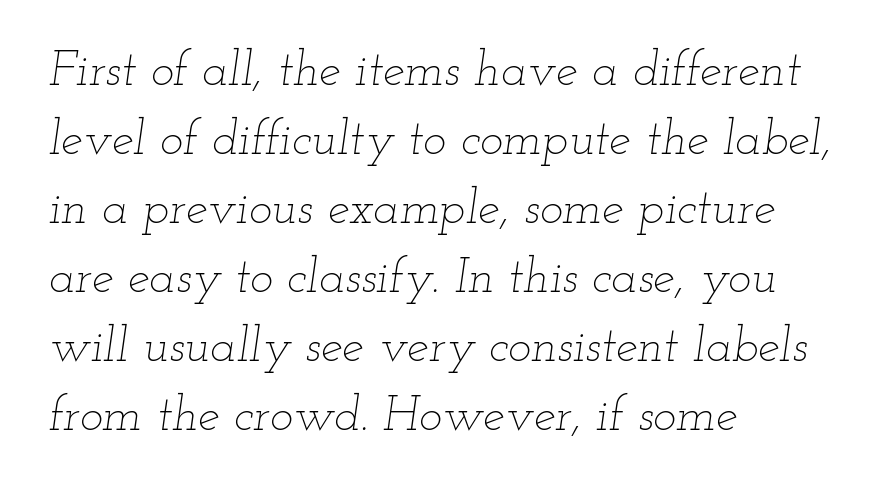
Q: Is the text bold? A: No.
Q: Is the text italic (slanted)? A: Yes, it leans right by about 12 degrees.
Q: Is the text underlined? A: No.
Q: How is the paragraph aligned? A: Left-aligned.
Q: Is the spacing between letters normal or unusually wide? A: Normal.
Q: Is the spacing between lines tight, normal or loose? A: Normal.
Q: Width (condensed, normal, or wide)? A: Wide.
Q: Stroke contrast? A: Low.
Q: x-height? A: Small.
Q: Monospaced? A: No.
